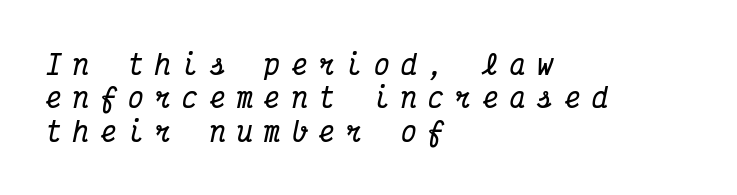
Q: Is the text bold? A: Yes.
Q: Is the text italic (slanted)? A: Yes, it leans right by about 12 degrees.
Q: Is the text underlined? A: No.
Q: How is the paragraph aligned? A: Left-aligned.
Q: Is the spacing between letters normal or unusually wide? A: Unusually wide.
Q: Is the spacing between lines tight, normal or loose? A: Normal.
